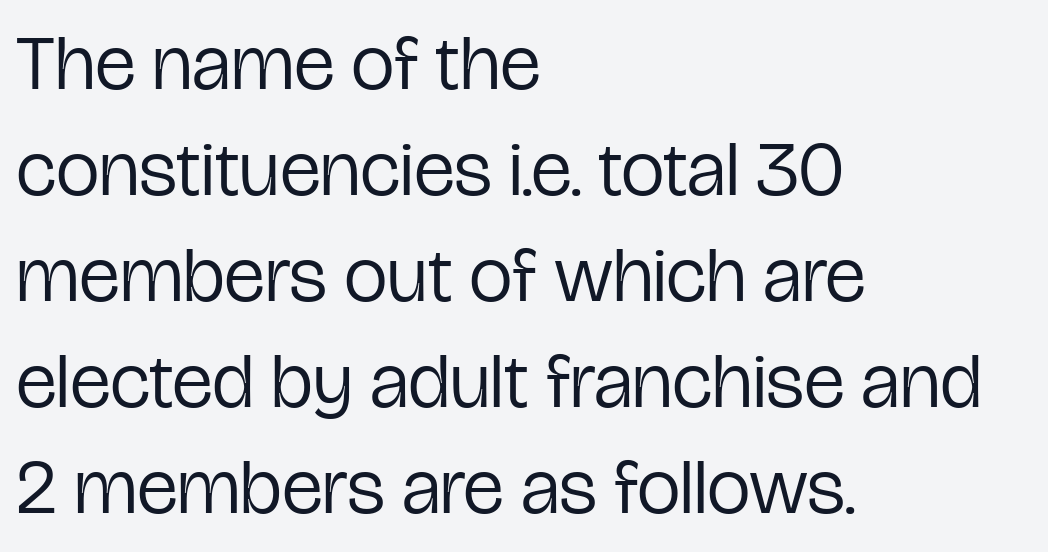
The characters display no serif detailing; their extremities are plain. Honestly, the letter spacing is just normal — you wouldn't notice it. Honestly, there is no underline to notice here at all. The lines in this sample share a left origin and differ only in where they stop.
